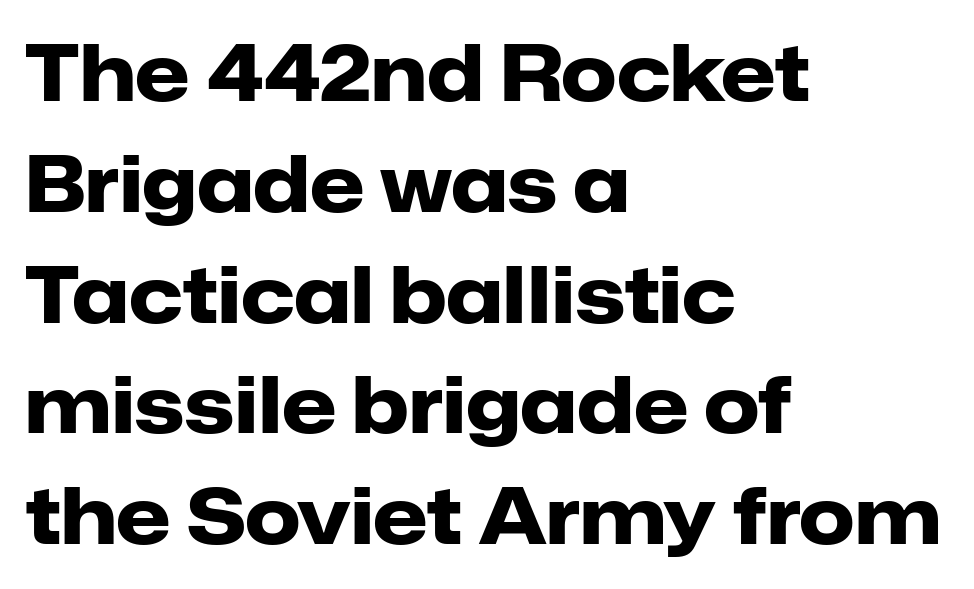
The image shows 78 px heavy sans-serif type, upright; set left-aligned, normal line spacing (1.42x), normal letter spacing, not underlined; low stroke contrast and a medium x-height.
